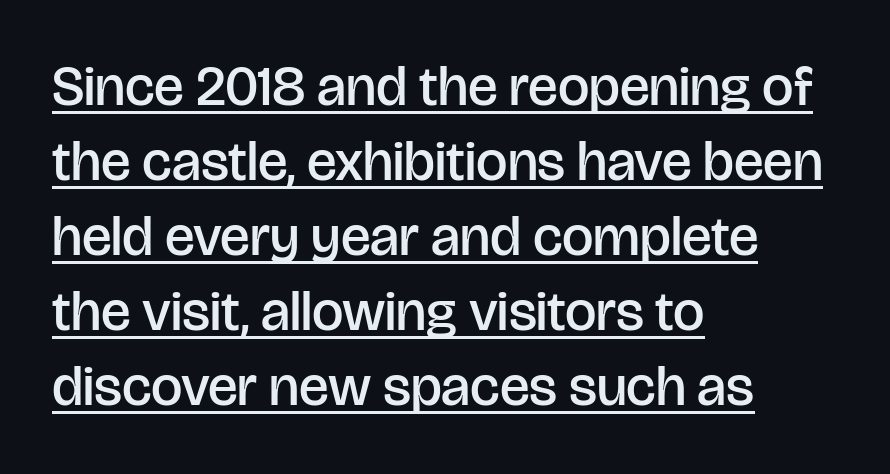
{"serif": "no", "italic": "no", "bold": "semi", "weight": "semibold", "width": "normal", "stroke_contrast": "low", "x_height": "large", "monospaced": "no", "underline": "yes", "align": "left", "line_spacing": "normal", "line_spacing_ratio": 1.34, "letter_spacing": "normal", "letter_spacing_em": 0.0, "glyph_px": 56}
